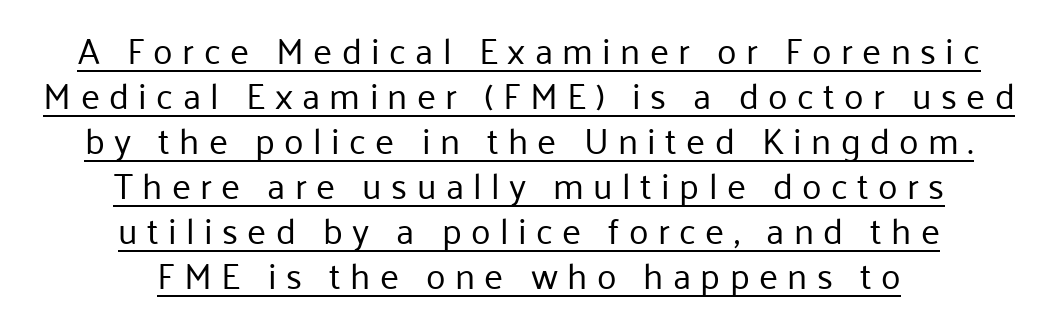
Q: Is the text bold? A: No.
Q: Is the text italic (slanted)? A: No, it is upright.
Q: Is the typeface a serif or a sans-serif typeface? A: Sans-serif.
Q: Is the text underlined? A: Yes.
Q: How is the paragraph aligned? A: Centered.
Q: Is the spacing between letters normal or unusually wide? A: Unusually wide.
Q: Is the spacing between lines tight, normal or loose? A: Normal.
Q: Width (condensed, normal, or wide)? A: Normal.
Q: Stroke contrast? A: Low.
Q: x-height? A: Medium.
Q: Monospaced? A: No.
